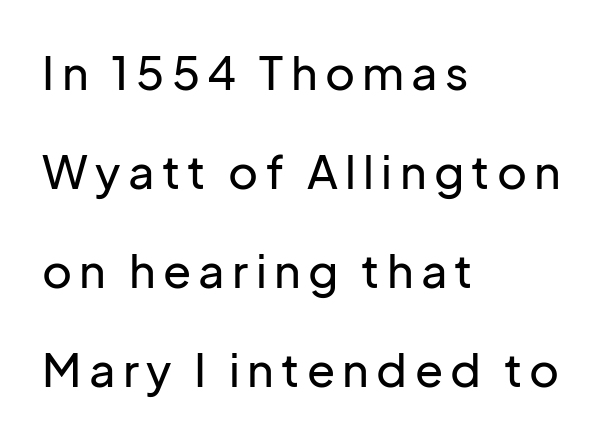
The image shows 46 px sans-serif type, upright; set left-aligned, loose line spacing (2.15x), not underlined; low stroke contrast and a medium x-height.
